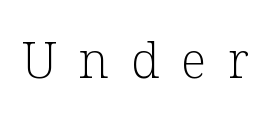
Q: Is the text bold? A: No.
Q: Is the text italic (slanted)? A: No, it is upright.
Q: Is the typeface a serif or a sans-serif typeface? A: Serif.
Q: Is the text underlined? A: No.
Q: Is the spacing between letters normal or unusually wide? A: Unusually wide.
Q: Width (condensed, normal, or wide)? A: Normal.
Q: Stroke contrast? A: Low.
Q: x-height? A: Medium.
Q: Monospaced? A: No.
